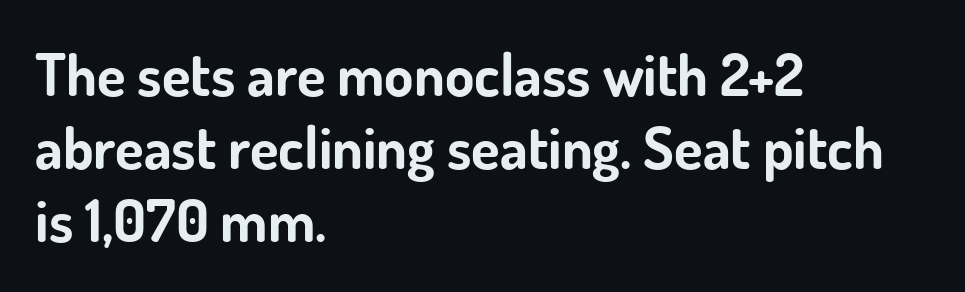
The image shows 59 px bold sans-serif type, upright; set left-aligned, line spacing 1.24x, normal letter spacing, not underlined; low stroke contrast and a small x-height.
